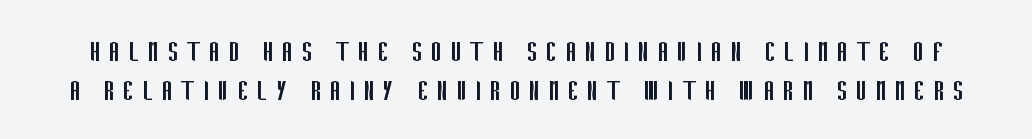
Stems and bowls with no extra thickness — not bold. Do the characters align in a grid? No, the font is proportional. Observe the wide spacing: letters keep a clear distance from each other. Letters rest on an invisible, unmarked baseline. Quick note: not italic, upright.
